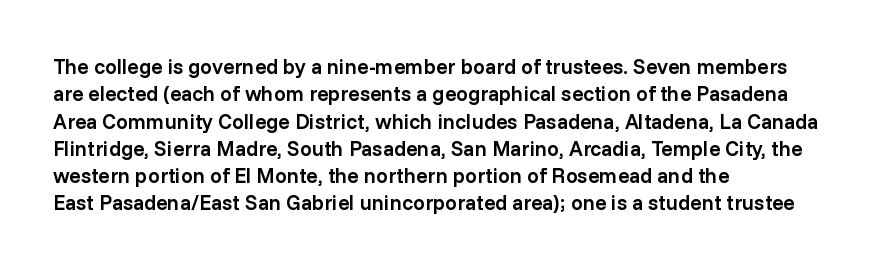
The image shows 21 px text type, upright; set left-aligned, normal line spacing (1.3x), normal letter spacing, not underlined.
